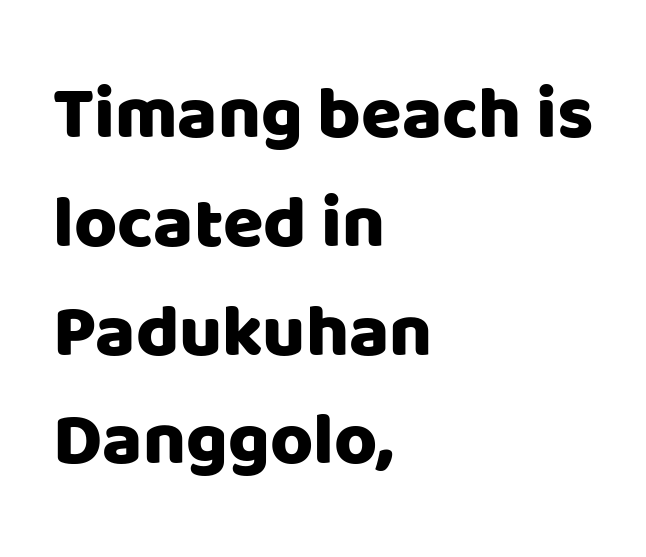
Q: Is the text italic (slanted)? A: No, it is upright.
Q: Is the typeface a serif or a sans-serif typeface? A: Sans-serif.
Q: Is the text underlined? A: No.
Q: How is the paragraph aligned? A: Left-aligned.
Q: Is the spacing between letters normal or unusually wide? A: Normal.
Q: Is the spacing between lines tight, normal or loose? A: Normal.
Q: Width (condensed, normal, or wide)? A: Normal.
Q: Stroke contrast? A: Low.
Q: x-height? A: Large.
Q: Monospaced? A: No.
